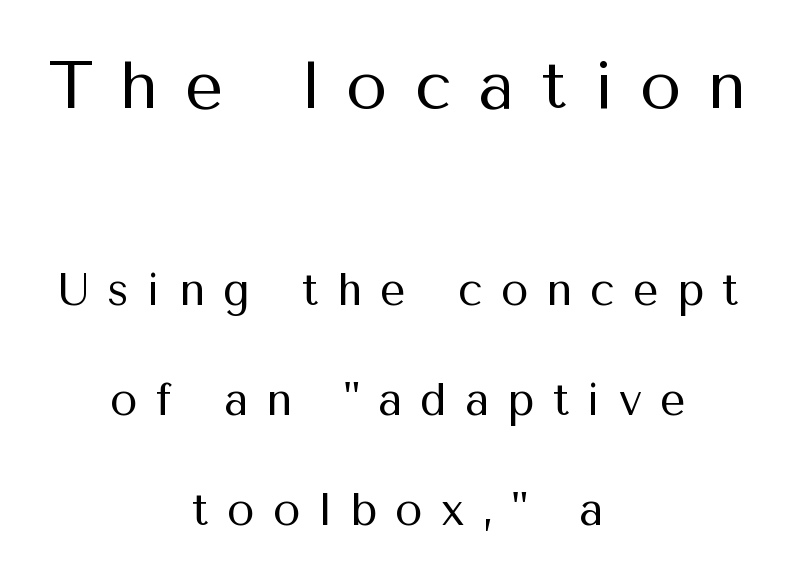
If you drew a line through each stem, it would be perfectly vertical. Proportional: the letters do not fall into vertical columns. Compared with typical body copy, the letter spacing here is much looser. The rendering shrinks the type as you move from the upper chunk to the lower. Plain, unruled lines of type. The lines in this sample share a center point and differ in where they start and stop.
